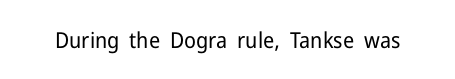
The space directly below the letters is spotless. Quick note: not italic, upright. The line texture is even and compact thanks to regular tracking. These glyphs show unthickened strokes, regular width or finer.
